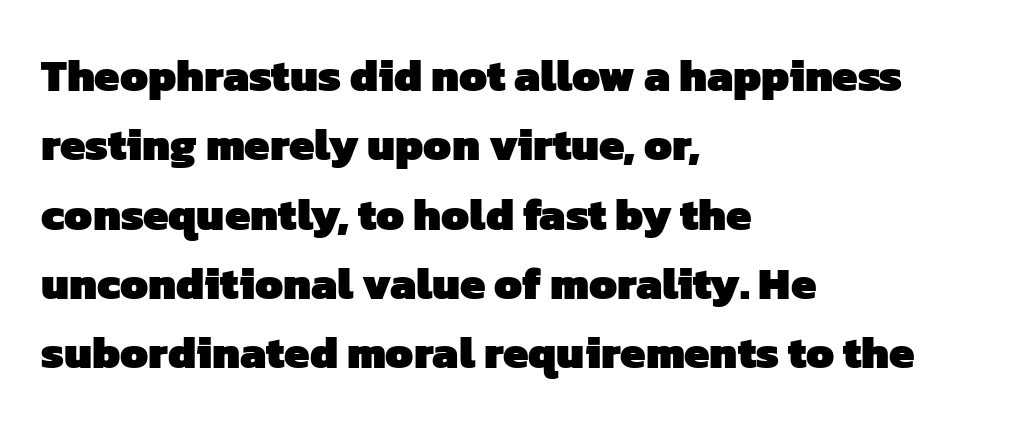
Q: Is the text bold? A: Yes.
Q: Is the typeface a serif or a sans-serif typeface? A: Sans-serif.
Q: Is the text underlined? A: No.
Q: How is the paragraph aligned? A: Left-aligned.
Q: Is the spacing between letters normal or unusually wide? A: Normal.
Q: Is the spacing between lines tight, normal or loose? A: Normal.
Q: Width (condensed, normal, or wide)? A: Normal.
Q: Stroke contrast? A: Low.
Q: x-height? A: Medium.
Q: Monospaced? A: No.
